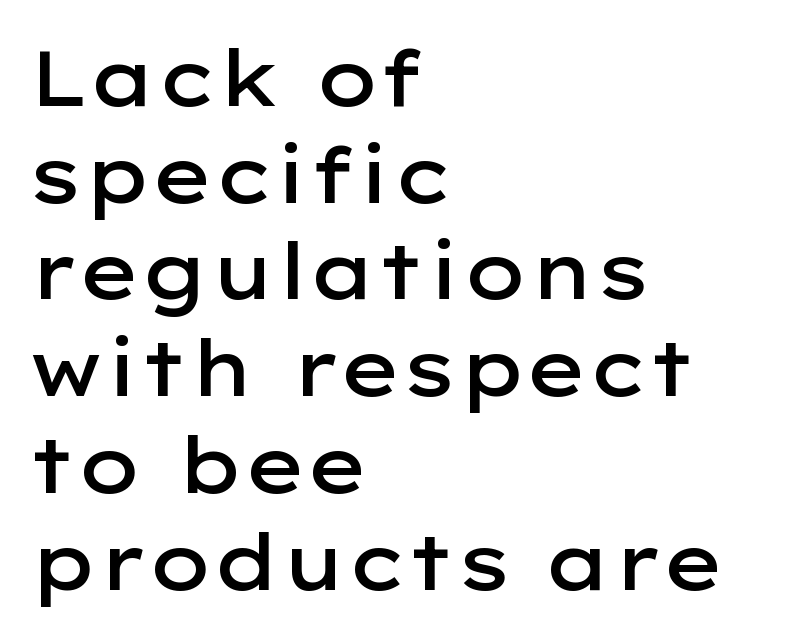
The image shows 78 px semibold, wide sans-serif type, upright; set left-aligned, line spacing 1.24x, normal letter spacing, not underlined; low stroke contrast and a medium x-height.
